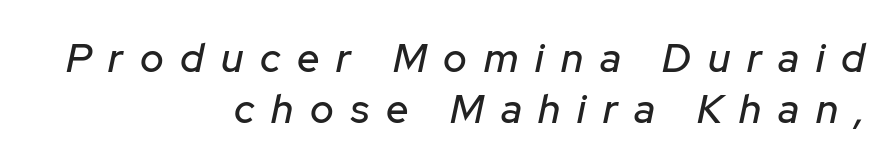
Unmarked baselines from the first word to the last. What stands out about the letter spacing? Its width — letters are far apart. The designer left line spacing at the default. Notice how the stems are inclined rather than vertical — that's the hallmark of italics. This sample is right-justified, so line beginnings fall wherever the words allow.
